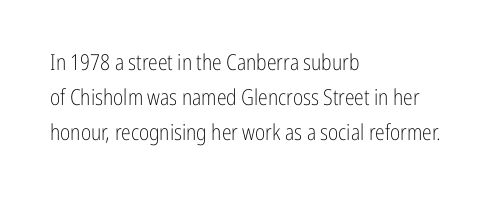
The image shows 22 px text type, upright; set left-aligned, normal line spacing (1.58x), normal letter spacing, not underlined.
